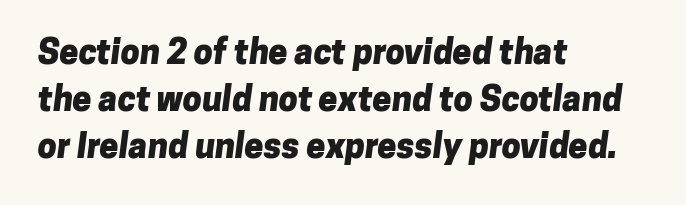
Q: Is the text bold? A: Yes.
Q: Is the typeface a serif or a sans-serif typeface? A: Sans-serif.
Q: Is the text underlined? A: No.
Q: How is the paragraph aligned? A: Left-aligned.
Q: Is the spacing between letters normal or unusually wide? A: Normal.
Q: Is the spacing between lines tight, normal or loose? A: Normal.
Q: Width (condensed, normal, or wide)? A: Normal.
Q: Stroke contrast? A: Low.
Q: x-height? A: Medium.
Q: Monospaced? A: No.
